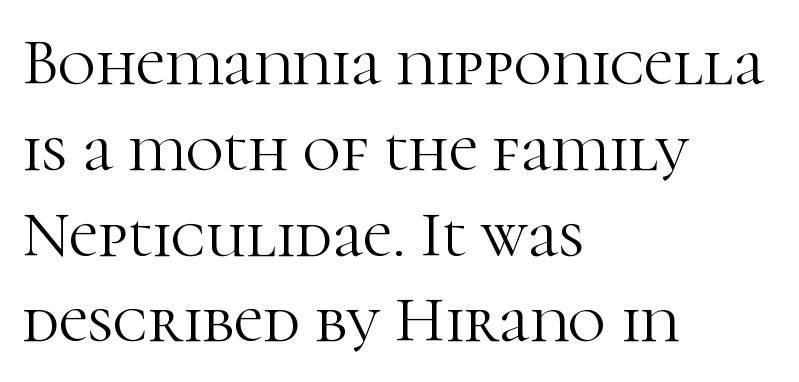
The image shows 65 px light serif type, upright; set left-aligned, normal line spacing (1.32x), normal letter spacing, not underlined; high stroke contrast and a medium x-height.
